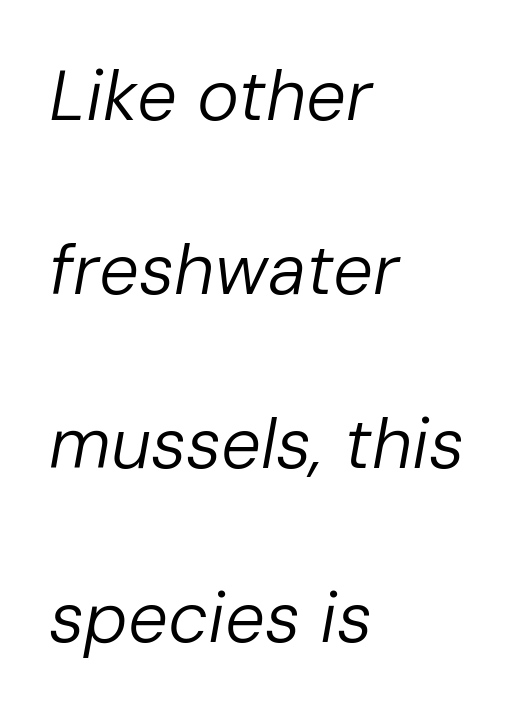
The image shows 71 px regular-weight type, italic (leaning right); set left-aligned, loose line spacing (2.45x), normal letter spacing, not underlined; low stroke contrast and a medium x-height.
